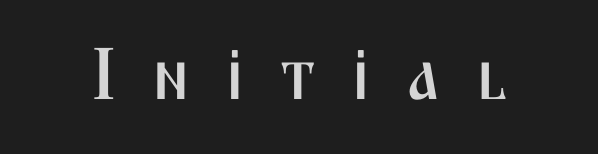
The glyphs are unaccompanied by any horizontal stroke below them. Do the characters align in a grid? No, the font is proportional. Is this a sans? Yes — the strokes have no serifs. Posture: upright roman. Display-style spreading of the glyphs; the letterfit is very open.
